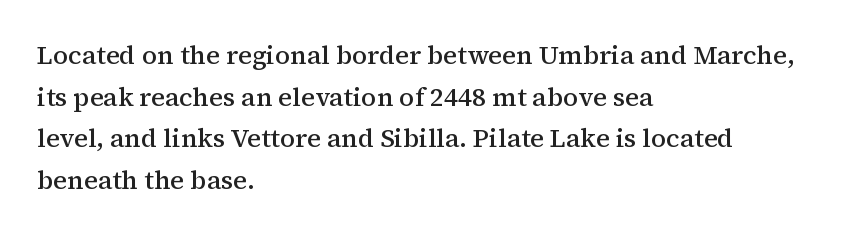
The image shows 26 px text type, upright; set left-aligned, normal line spacing (1.6x), normal letter spacing, not underlined.
